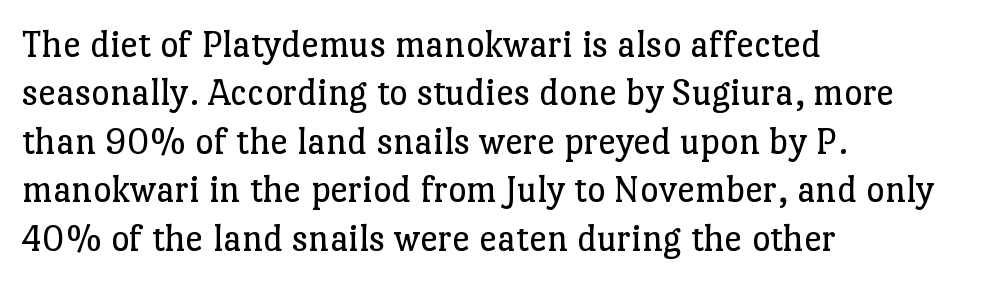
The letters advance in unequal steps, a hallmark of proportional type. No letter is thick-stroked: the sample isn't bold. Note: serifs present on the glyphs. A roman cut, with each character standing at attention. The space beneath each line is pristine and unruled.
